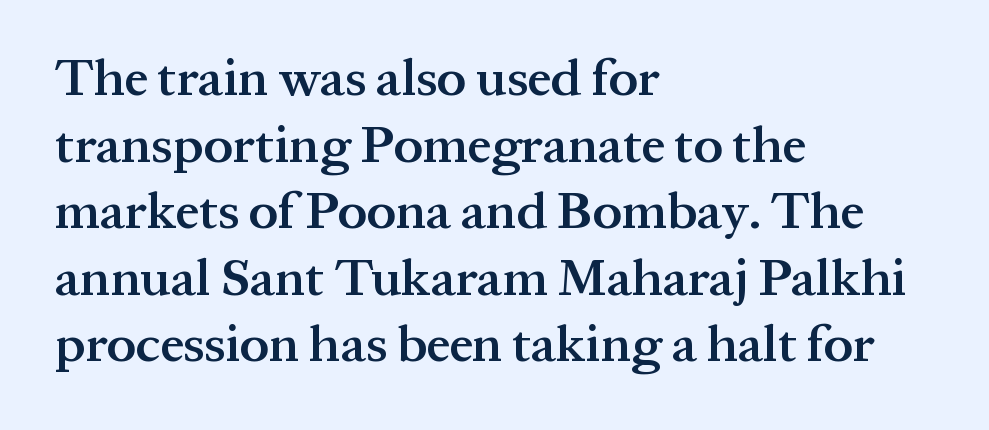
The words here are not underlined. Spacing verdict: proportional, widths tailored to each character. Teacher's note: observe the even left margin — that is flush-left alignment. Look at the tracking — it's just the regular setting, nothing added. The lettering stays uniformly vertical, giving the passage a roman look. The type family on display is of the serif kind.
